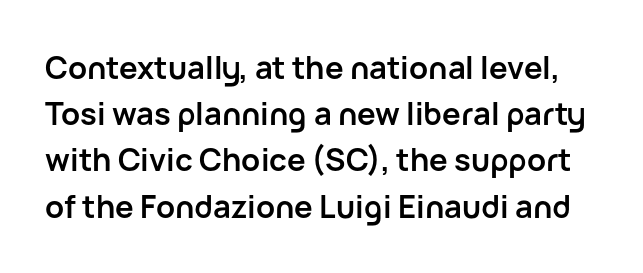
The image shows 31 px semibold sans-serif type, upright; set normal line spacing (1.49x), normal letter spacing, not underlined; low stroke contrast and a medium x-height.
